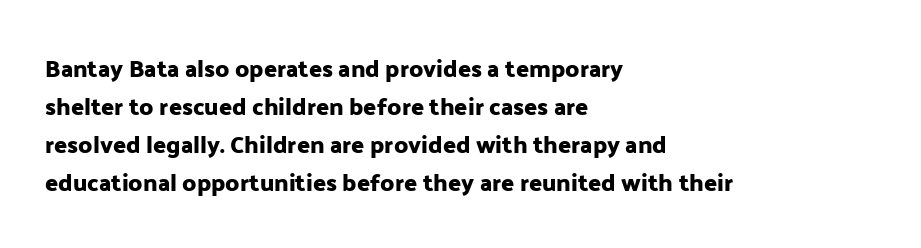
The image shows 24 px text type, upright; set left-aligned, normal line spacing (1.58x), normal letter spacing, not underlined.
